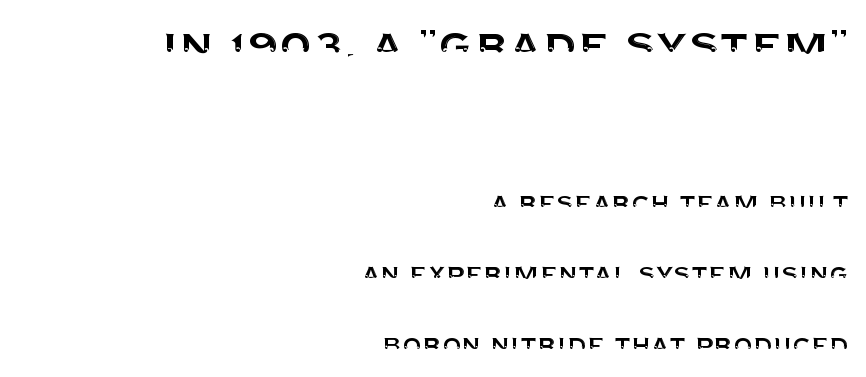
Q: Is the text italic (slanted)? A: No, it is upright.
Q: Is the typeface a serif or a sans-serif typeface? A: Sans-serif.
Q: Is the text underlined? A: No.
Q: How is the paragraph aligned? A: Right-aligned.
Q: Is the spacing between letters normal or unusually wide? A: Normal.
Q: Is the spacing between lines tight, normal or loose? A: Loose.
Q: Which block of text is set in a larger size, the first (top) or the second (bottom)? A: The first (top) one.
Q: Width (condensed, normal, or wide)? A: Normal.
Q: Stroke contrast? A: Medium.
Q: x-height? A: Large.
Q: Monospaced? A: No.
